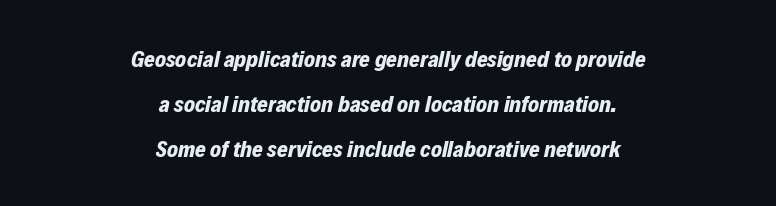
The image shows 23 px bold type, italic (leaning right); set centered, loose line spacing (1.96x), normal letter spacing, not underlined.
